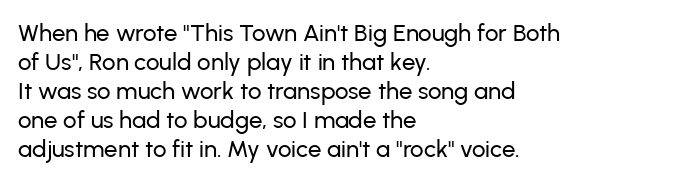
The image shows 24 px text type, upright; set left-aligned, line spacing 1.21x, normal letter spacing, not underlined.
